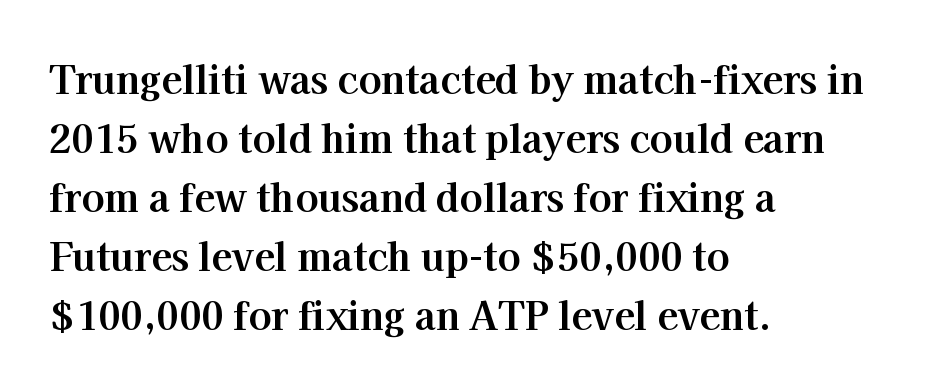
Q: Is the text bold? A: Yes.
Q: Is the text italic (slanted)? A: No, it is upright.
Q: Is the typeface a serif or a sans-serif typeface? A: Serif.
Q: Is the text underlined? A: No.
Q: How is the paragraph aligned? A: Left-aligned.
Q: Is the spacing between letters normal or unusually wide? A: Normal.
Q: Is the spacing between lines tight, normal or loose? A: Normal.
Q: Width (condensed, normal, or wide)? A: Normal.
Q: Stroke contrast? A: High.
Q: x-height? A: Medium.
Q: Monospaced? A: No.
